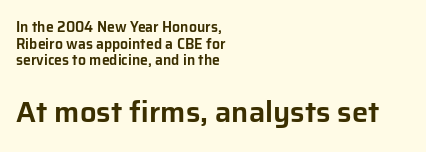
Tracking here is standard; glyphs follow each other at the usual distance. Quick note: not italic, upright. Varying glyph widths throughout — classic text-font behaviour. These lines stack with their left ends in a neat column.
